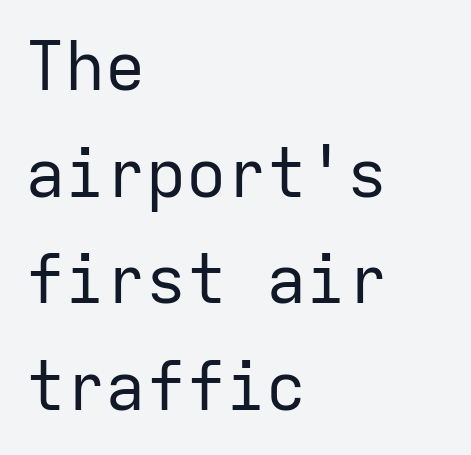
A typesetter would label this face a sans. The type sits square on the baseline with zero lean. Summary of weight: not heavy and not bold. A typesetter would call this monospace, since all characters share one set width. Which margin do the lines hug? The left one — the right edge is uneven.
